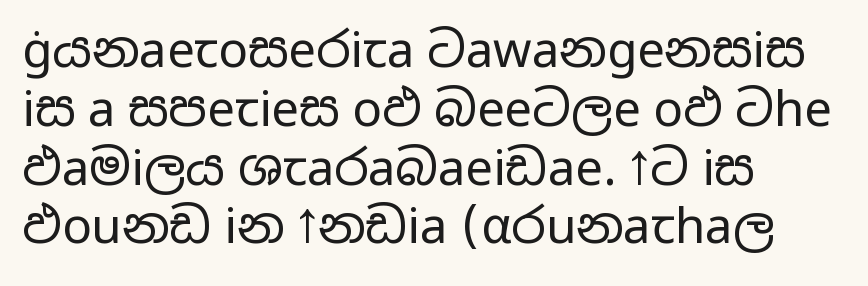
Q: Is the text bold? A: No.
Q: Is the text italic (slanted)? A: No, it is upright.
Q: Is the typeface a serif or a sans-serif typeface? A: Sans-serif.
Q: Is the text underlined? A: No.
Q: How is the paragraph aligned? A: Left-aligned.
Q: Is the spacing between letters normal or unusually wide? A: Normal.
Q: Width (condensed, normal, or wide)? A: Wide.
Q: Stroke contrast? A: Low.
Q: x-height? A: Medium.
Q: Monospaced? A: No.
